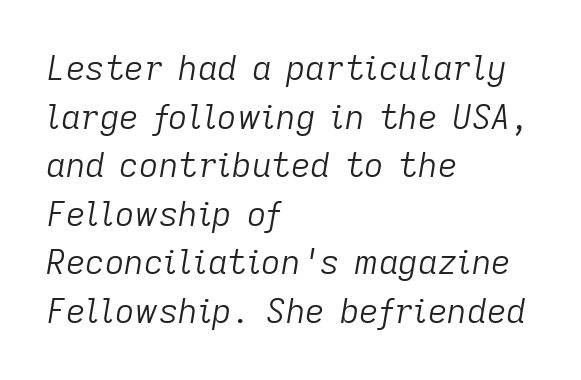
The image shows 34 px light type, italic (leaning right); set left-aligned, normal line spacing (1.43x), normal letter spacing, not underlined; low stroke contrast and a medium x-height.
